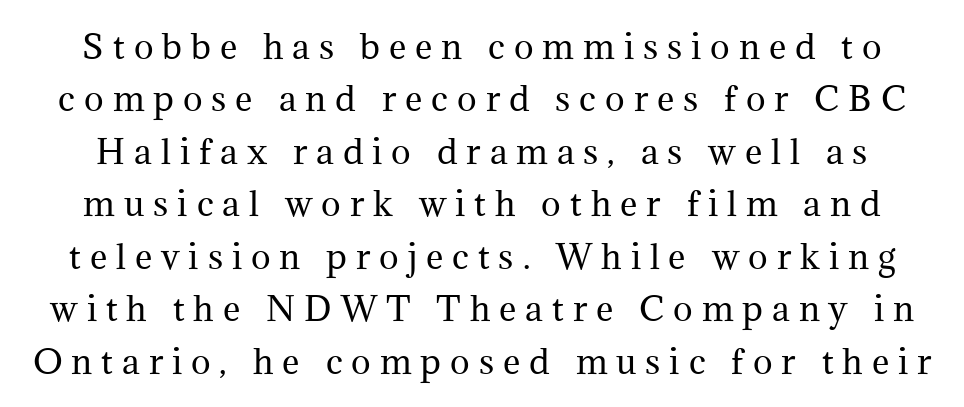
Q: Is the text bold? A: No.
Q: Is the text italic (slanted)? A: No, it is upright.
Q: Is the typeface a serif or a sans-serif typeface? A: Serif.
Q: Is the text underlined? A: No.
Q: Is the spacing between letters normal or unusually wide? A: Unusually wide.
Q: Is the spacing between lines tight, normal or loose? A: Normal.
Q: Width (condensed, normal, or wide)? A: Normal.
Q: Stroke contrast? A: Medium.
Q: x-height? A: Medium.
Q: Monospaced? A: No.
